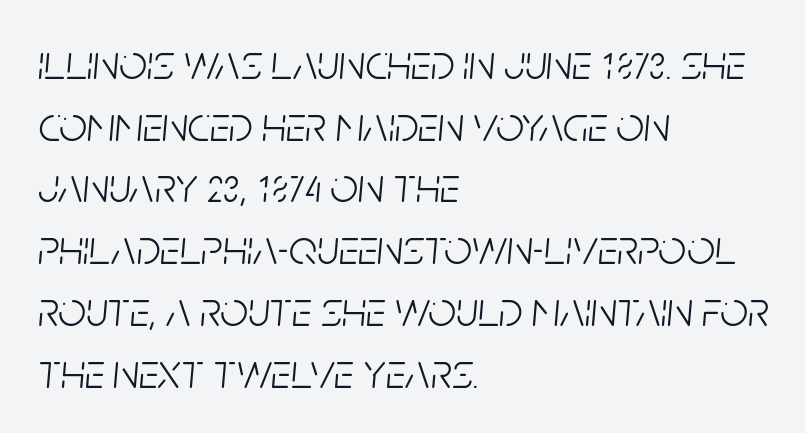
The image shows 49 px light, condensed type, italic (leaning right); set left-aligned, normal line spacing (1.26x), normal letter spacing, not underlined; low stroke contrast and a large x-height.
